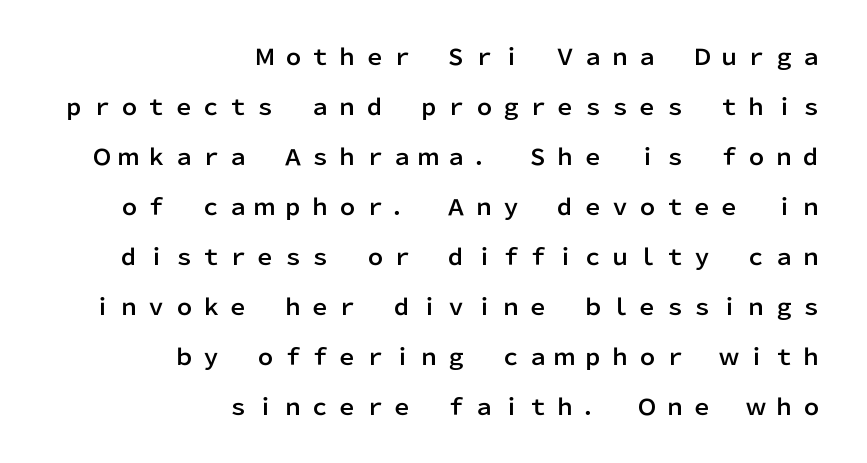
Is the letter spacing exaggerated? Yes — the characters are pushed far apart. The letters stand straight up with perfectly vertical stems. Regarding leading, the lines here are spaced well apart. In CSS terms this would be text-align: right.
